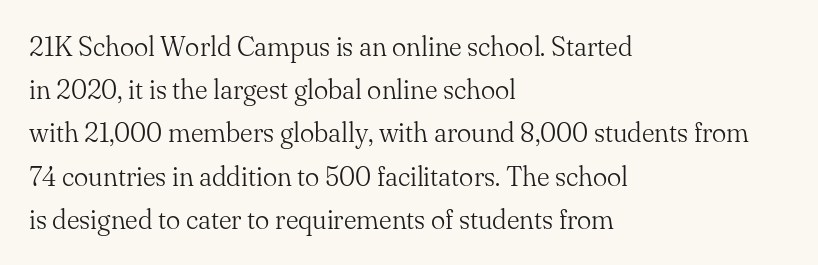
Q: Is the text bold? A: No.
Q: Is the text italic (slanted)? A: No, it is upright.
Q: Is the text underlined? A: No.
Q: How is the paragraph aligned? A: Left-aligned.
Q: Is the spacing between letters normal or unusually wide? A: Normal.
Q: Is the spacing between lines tight, normal or loose? A: Normal.
